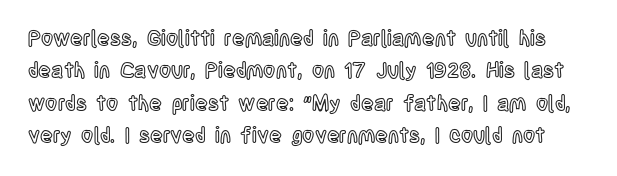
{"italic": "no", "underline": "no", "line_spacing": "normal", "line_spacing_ratio": 1.54, "letter_spacing": "normal", "letter_spacing_em": 0.0, "glyph_px": 21}
